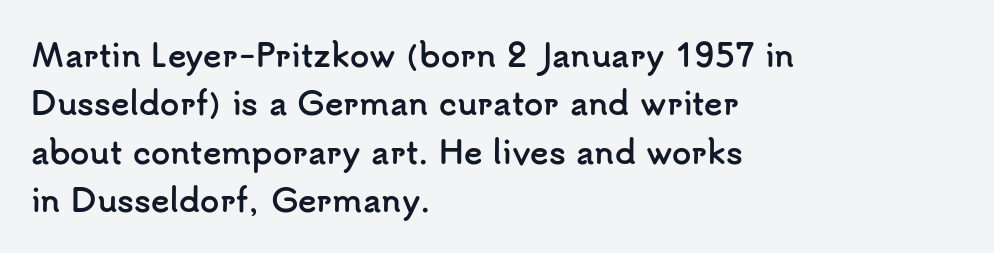
The glyphs are unaccompanied by any horizontal stroke below them. These lines are rendered in a variable-pitch font. The line-height multiplier appears to be the usual default. These lines are set flush left with a ragged right edge.
